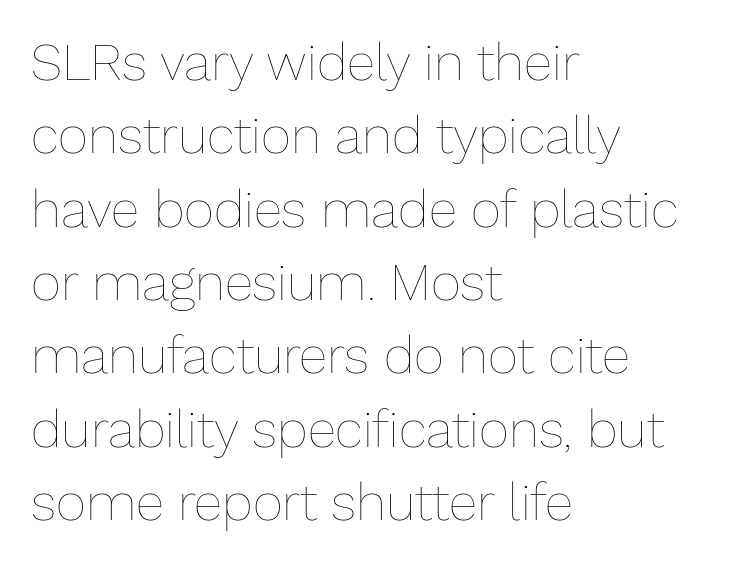
Has an underline been added? It has not. The letters stand straight up with perfectly vertical stems. The weight would be labelled regular, book, light, or lighter still. This rendering leaves character spacing at its baseline value. Reading down the block, your eye returns to a fixed left position each line.
